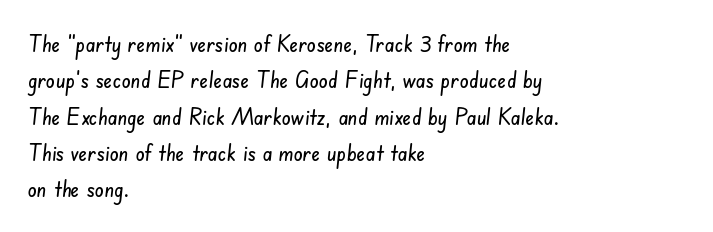
Q: Is the text underlined? A: No.
Q: How is the paragraph aligned? A: Left-aligned.
Q: Is the spacing between letters normal or unusually wide? A: Normal.
Q: Is the spacing between lines tight, normal or loose? A: Normal.
